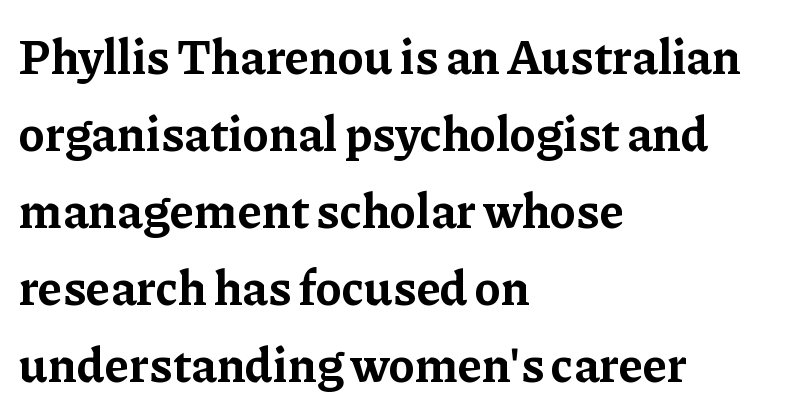
{"serif": "yes", "italic": "no", "bold": "yes", "weight": "bold", "width": "normal", "stroke_contrast": "low", "x_height": "medium", "monospaced": "no", "underline": "no", "align": "left", "line_spacing": "normal", "line_spacing_ratio": 1.57, "letter_spacing": "normal", "letter_spacing_em": 0.0, "glyph_px": 49}
